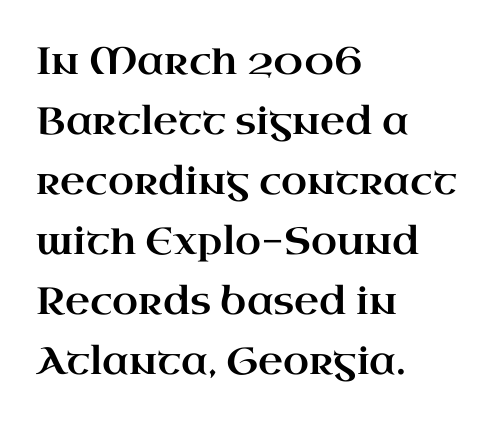
Q: Is the text italic (slanted)? A: No, it is upright.
Q: Is the typeface a serif or a sans-serif typeface? A: Serif.
Q: Is the text underlined? A: No.
Q: How is the paragraph aligned? A: Left-aligned.
Q: Is the spacing between letters normal or unusually wide? A: Normal.
Q: Is the spacing between lines tight, normal or loose? A: Normal.
Q: Width (condensed, normal, or wide)? A: Wide.
Q: Stroke contrast? A: High.
Q: x-height? A: Small.
Q: Monospaced? A: No.
